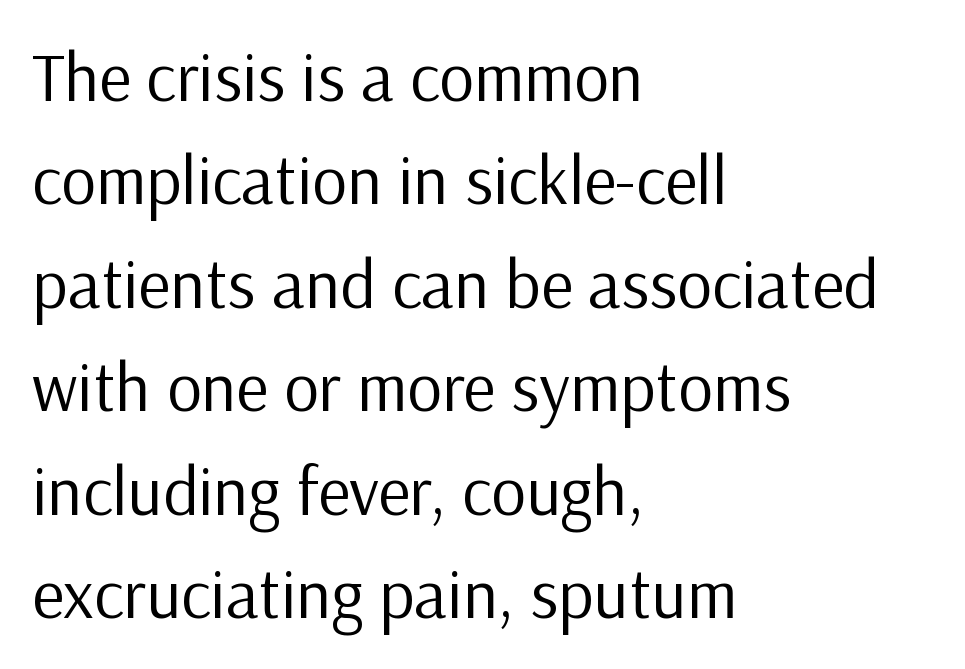
{"serif": "no", "italic": "no", "bold": "no", "weight": "regular", "width": "normal", "stroke_contrast": "low", "x_height": "medium", "monospaced": "no", "underline": "no", "align": "left", "line_spacing": "normal", "line_spacing_ratio": 1.5, "letter_spacing": "normal", "letter_spacing_em": 0.0, "glyph_px": 69}
